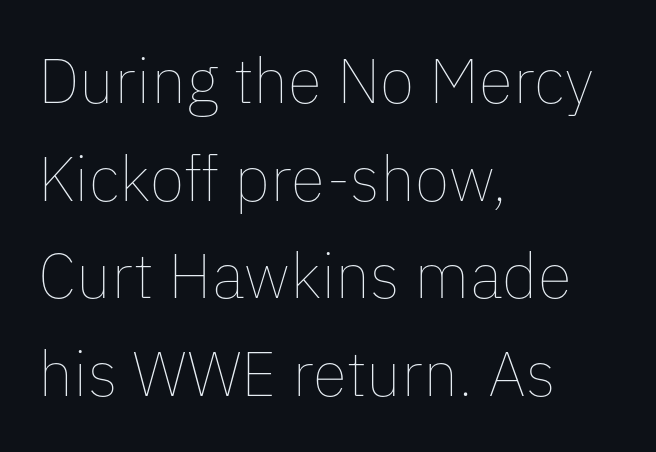
Q: Is the text bold? A: No.
Q: Is the text italic (slanted)? A: No, it is upright.
Q: Is the text underlined? A: No.
Q: How is the paragraph aligned? A: Left-aligned.
Q: Is the spacing between letters normal or unusually wide? A: Normal.
Q: Is the spacing between lines tight, normal or loose? A: Normal.
Q: Width (condensed, normal, or wide)? A: Normal.
Q: Stroke contrast? A: Low.
Q: x-height? A: Medium.
Q: Monospaced? A: No.
